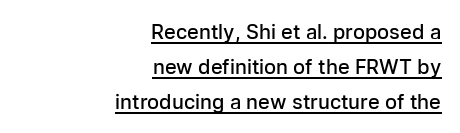
The image shows 20 px text type, upright; set right-aligned, line spacing 1.74x, normal letter spacing, underlined.
